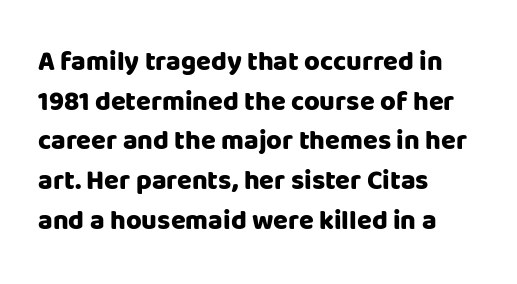
{"italic": "no", "bold": "yes", "underline": "no", "align": "left", "line_spacing": "normal", "line_spacing_ratio": 1.47, "letter_spacing": "normal", "letter_spacing_em": 0.0, "glyph_px": 27}
